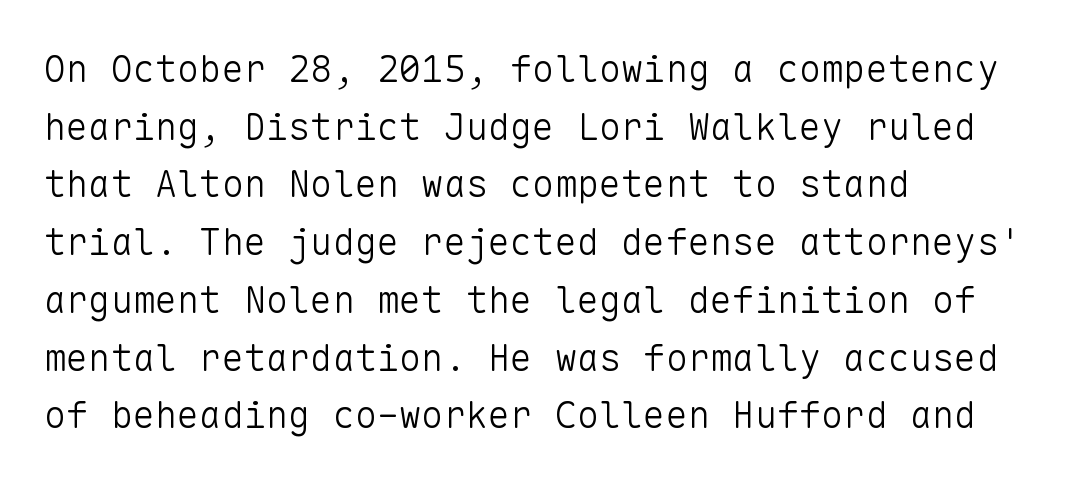
Typographically, this falls in the sans-serif category. Note the uniform advance width — an 'i' takes as much space as an 'm'. Is the stroke heavy? The answer is a plain regular-or-lighter. Just letters on the line, the space beneath them empty. Is there any slant? The stems are plumb. The lines in this sample share a left origin and differ only in where they stop.
